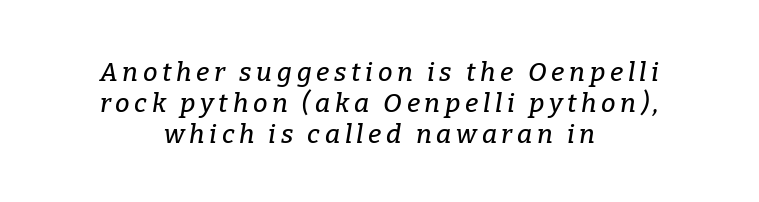
{"italic": "yes", "lean": "right", "slant_degrees": 9, "underline": "no", "align": "center", "line_spacing_ratio": 1.2, "glyph_px": 26}
